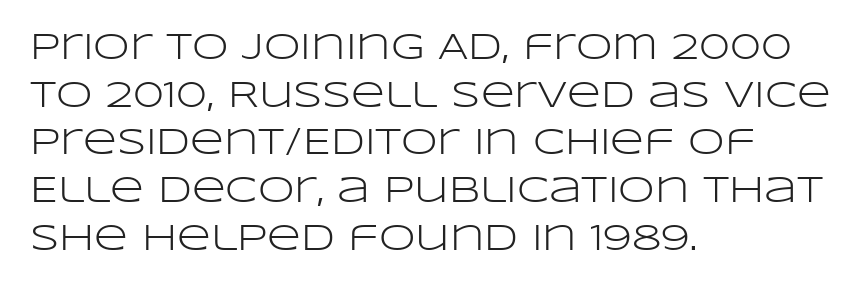
Q: Is the text bold? A: No.
Q: Is the text italic (slanted)? A: No, it is upright.
Q: Is the typeface a serif or a sans-serif typeface? A: Sans-serif.
Q: Is the text underlined? A: No.
Q: How is the paragraph aligned? A: Left-aligned.
Q: Is the spacing between letters normal or unusually wide? A: Normal.
Q: Is the spacing between lines tight, normal or loose? A: Normal.
Q: Width (condensed, normal, or wide)? A: Wide.
Q: Stroke contrast? A: Low.
Q: x-height? A: Large.
Q: Monospaced? A: No.
